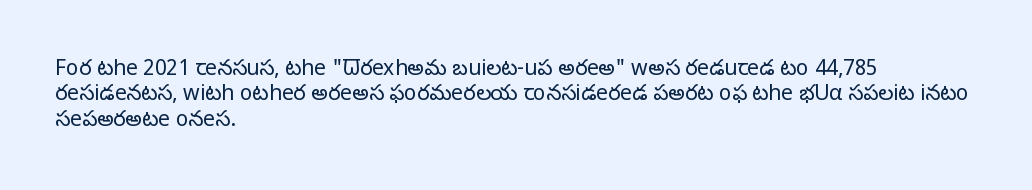
Q: Is the text bold? A: No.
Q: Is the text italic (slanted)? A: No, it is upright.
Q: Is the text underlined? A: No.
Q: How is the paragraph aligned? A: Left-aligned.
Q: Is the spacing between letters normal or unusually wide? A: Normal.
